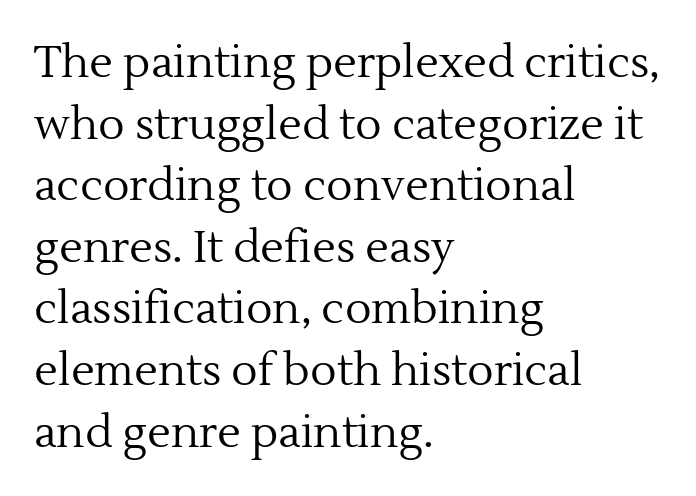
Q: Is the text bold? A: No.
Q: Is the text italic (slanted)? A: No, it is upright.
Q: Is the typeface a serif or a sans-serif typeface? A: Serif.
Q: Is the text underlined? A: No.
Q: How is the paragraph aligned? A: Left-aligned.
Q: Is the spacing between letters normal or unusually wide? A: Normal.
Q: Is the spacing between lines tight, normal or loose? A: Normal.
Q: Width (condensed, normal, or wide)? A: Normal.
Q: x-height? A: Medium.
Q: Monospaced? A: No.
